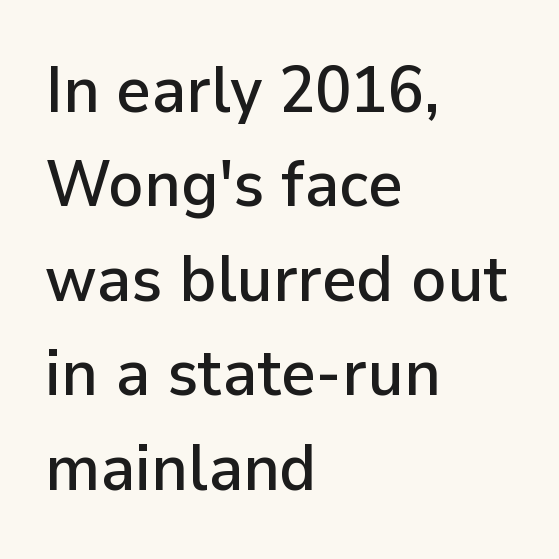
Q: Is the text italic (slanted)? A: No, it is upright.
Q: Is the typeface a serif or a sans-serif typeface? A: Sans-serif.
Q: Is the text underlined? A: No.
Q: How is the paragraph aligned? A: Left-aligned.
Q: Is the spacing between letters normal or unusually wide? A: Normal.
Q: Is the spacing between lines tight, normal or loose? A: Normal.
Q: Width (condensed, normal, or wide)? A: Normal.
Q: Stroke contrast? A: Low.
Q: x-height? A: Medium.
Q: Monospaced? A: No.
